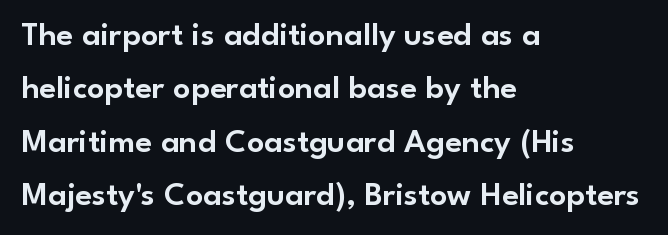
Q: Is the text italic (slanted)? A: No, it is upright.
Q: Is the typeface a serif or a sans-serif typeface? A: Sans-serif.
Q: Is the text underlined? A: No.
Q: How is the paragraph aligned? A: Left-aligned.
Q: Is the spacing between letters normal or unusually wide? A: Normal.
Q: Is the spacing between lines tight, normal or loose? A: Normal.
Q: Width (condensed, normal, or wide)? A: Normal.
Q: Stroke contrast? A: Low.
Q: x-height? A: Small.
Q: Monospaced? A: No.
